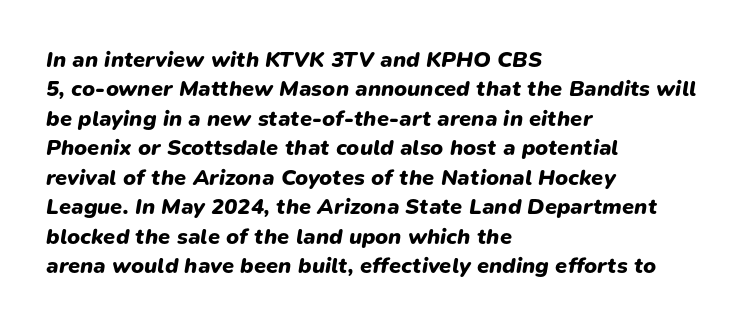
{"italic": "yes", "lean": "right", "slant_degrees": 9, "bold": "yes", "underline": "no", "align": "left", "line_spacing": "normal", "line_spacing_ratio": 1.34, "letter_spacing": "normal", "letter_spacing_em": 0.0, "glyph_px": 22}
